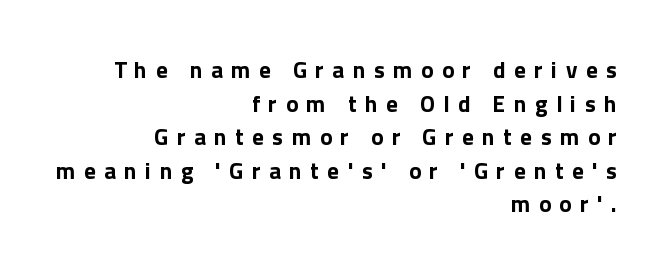
This sample keeps an unexceptional amount of space between lines. The characters look thick and weighty, a clear bold. The rag falls on the left side of this text block. Every character sits straight up, as roman type does. Lines of text with bare space underneath.
